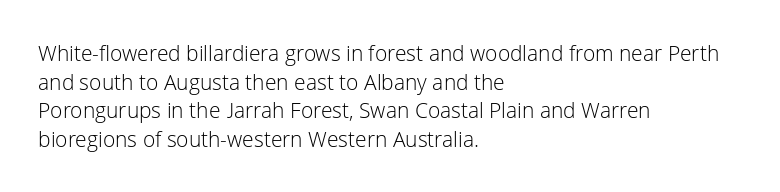
Q: Is the text bold? A: No.
Q: Is the text italic (slanted)? A: No, it is upright.
Q: Is the text underlined? A: No.
Q: How is the paragraph aligned? A: Left-aligned.
Q: Is the spacing between letters normal or unusually wide? A: Normal.
Q: Is the spacing between lines tight, normal or loose? A: Normal.
